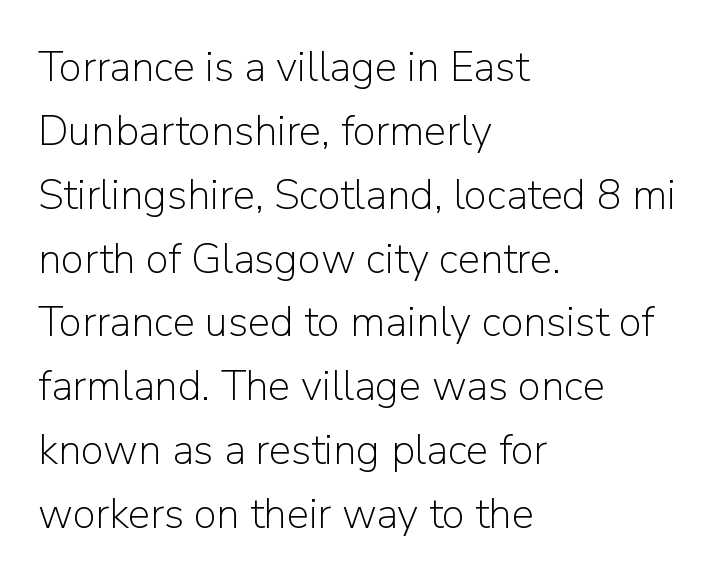
The image shows 42 px light sans-serif type, upright; set left-aligned, normal line spacing (1.52x), normal letter spacing, not underlined; low stroke contrast and a medium x-height.
